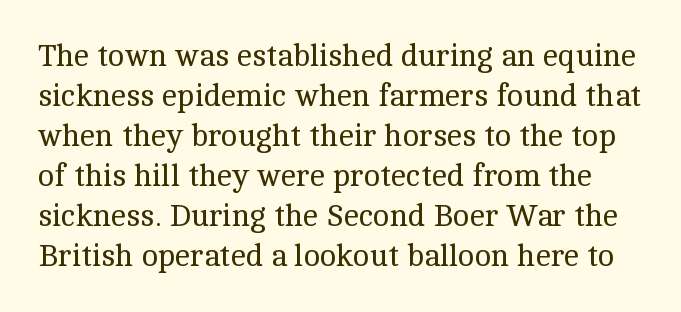
A typesetter would call this zero additional tracking. Look at the bottom of the vertical strokes: they flare into serifs here. Ordinary non-slanted type is in use. A normal amount of white space separates one row of letters from the next.
